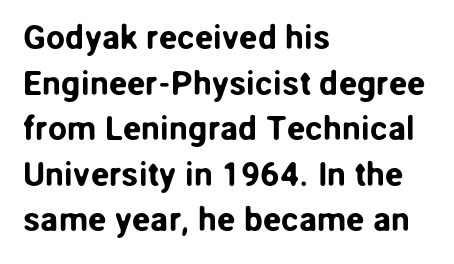
{"serif": "no", "italic": "no", "width": "normal", "stroke_contrast": "low", "x_height": "medium", "monospaced": "no", "underline": "no", "align": "left", "line_spacing": "normal", "line_spacing_ratio": 1.34, "letter_spacing": "normal", "letter_spacing_em": 0.0, "glyph_px": 34}
